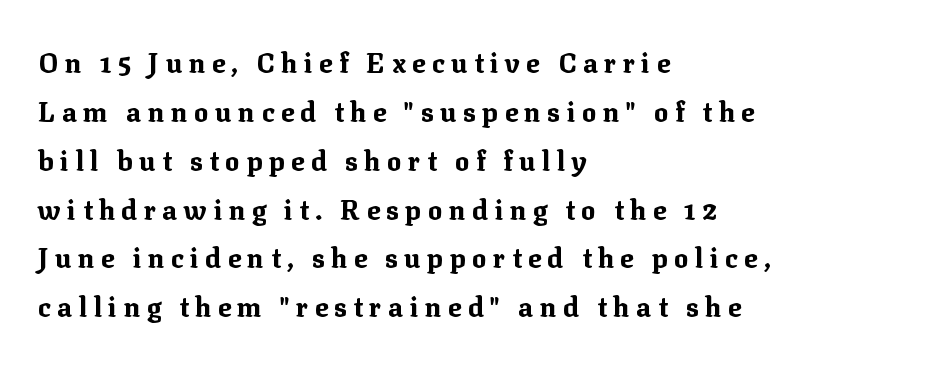
These lines were composed using upright roman letters. Unmarked baselines from the first word to the last. This rendering uses left alignment, leaving the right contour irregular. Look at the tracking — it's clearly loosened, letters drifting apart. Every letter is thick-stroked: bold, no question.
